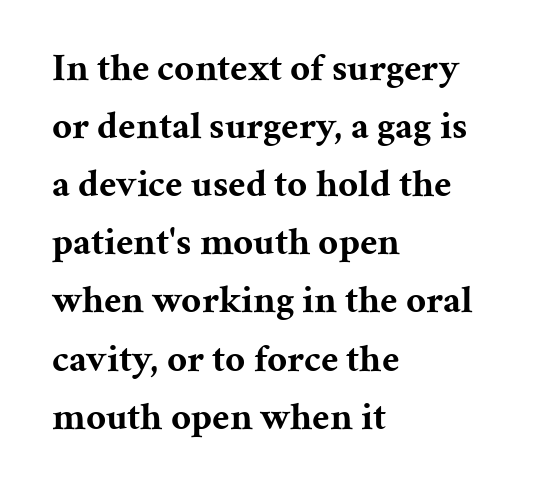
{"serif": "yes", "italic": "no", "bold": "yes", "weight": "bold", "width": "normal", "stroke_contrast": "medium", "x_height": "medium", "monospaced": "no", "underline": "no", "align": "left", "line_spacing": "normal", "line_spacing_ratio": 1.49, "letter_spacing": "normal", "letter_spacing_em": 0.0, "glyph_px": 39}
